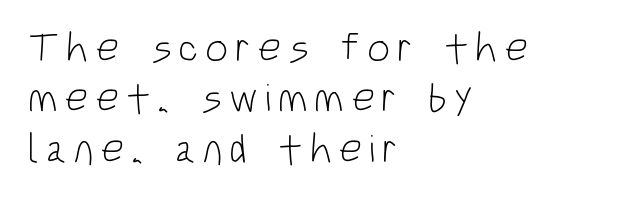
The passage shown is typed in a proportional face where columns would drift. The specimen reads as upright at a glance. No chunkiness to these letters — they're not bold. One-word summary of the alignment: left. Serif or sans? Sans — the stroke terminals are bare.
